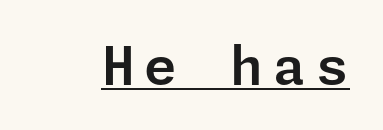
No italicization has been applied; the sample stays upright. The typesetter has applied underlining to the passage shown. Unlike a traditional serif, this face leaves its strokes unadorned.
